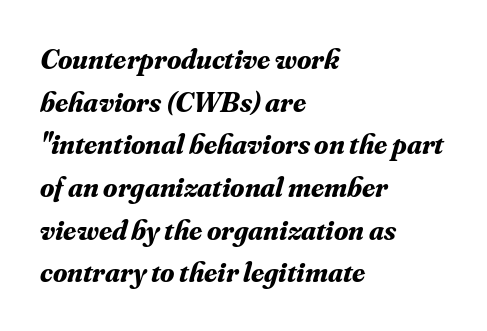
The image shows 29 px bold serif type, italic (leaning right); set left-aligned, normal line spacing (1.47x), normal letter spacing, not underlined; medium stroke contrast and a small x-height.
